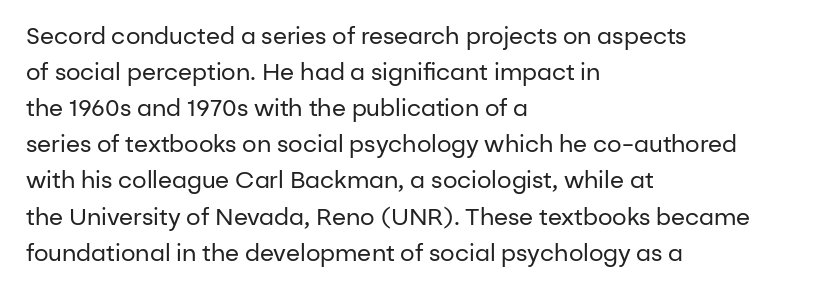
Nothing unusual about the tracking: characters are spaced as the font intends. The typesetter chose a ragged-right arrangement here. Vertical strokes here are truly vertical. In terms of leading, this rendering sits right in the middle.
